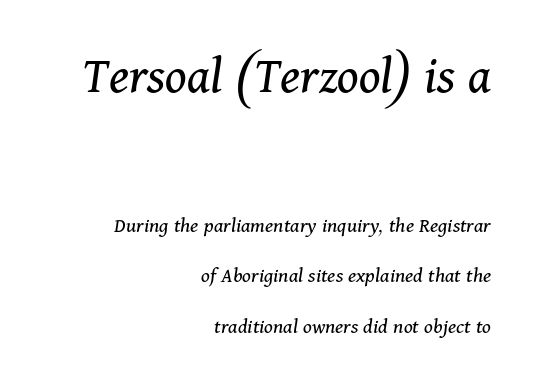
Q: Is the text bold? A: No.
Q: Is the text italic (slanted)? A: Yes, it leans right by about 11 degrees.
Q: Is the typeface a serif or a sans-serif typeface? A: Serif.
Q: Is the text underlined? A: No.
Q: How is the paragraph aligned? A: Right-aligned.
Q: Is the spacing between letters normal or unusually wide? A: Normal.
Q: Is the spacing between lines tight, normal or loose? A: Loose.
Q: Which block of text is set in a larger size, the first (top) or the second (bottom)? A: The first (top) one.
Q: Width (condensed, normal, or wide)? A: Normal.
Q: Stroke contrast? A: Medium.
Q: x-height? A: Medium.
Q: Monospaced? A: No.
